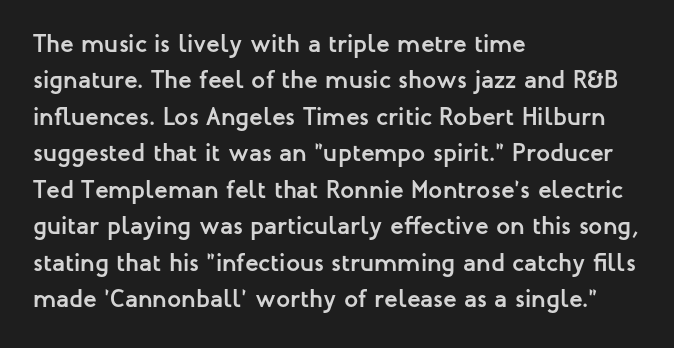
The letters are bold, with thick, heavy strokes. If you measured baseline to baseline, you'd find a middling distance. Posture: straight, roman, zero tilt. No word sits above an underline.
